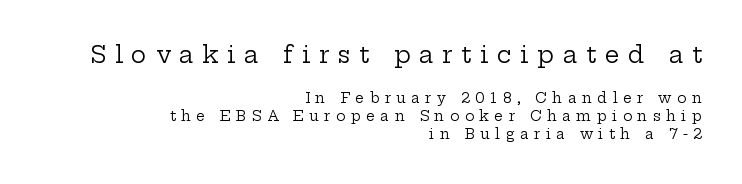
{"italic": "no", "bold": "no", "underline": "no", "align": "right", "line_spacing": "normal", "line_spacing_ratio": 1.31, "letter_spacing": "wide", "letter_spacing_em": 0.38, "larger_block": "first", "size_ratio": 1.64, "glyph_px": 23}
